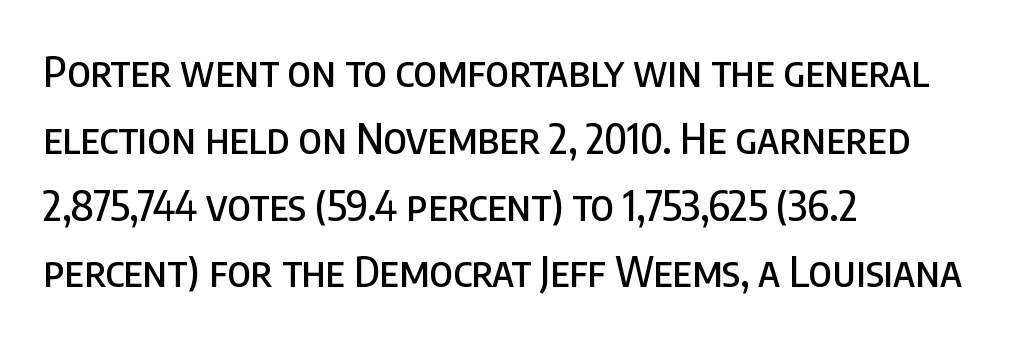
Q: Is the text italic (slanted)? A: No, it is upright.
Q: Is the typeface a serif or a sans-serif typeface? A: Sans-serif.
Q: Is the text underlined? A: No.
Q: How is the paragraph aligned? A: Left-aligned.
Q: Is the spacing between letters normal or unusually wide? A: Normal.
Q: Is the spacing between lines tight, normal or loose? A: Normal.
Q: Width (condensed, normal, or wide)? A: Condensed.
Q: Stroke contrast? A: Low.
Q: x-height? A: Large.
Q: Monospaced? A: No.
